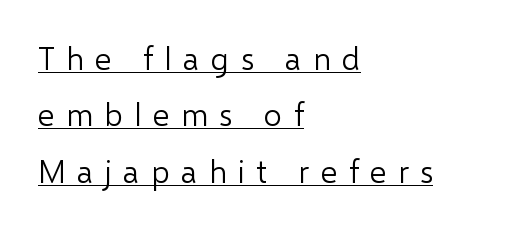
The image shows 32 px light sans-serif type, upright; set left-aligned, line spacing 1.76x, unusually wide letter spacing (+0.36 em), underlined; low stroke contrast and a medium x-height.
